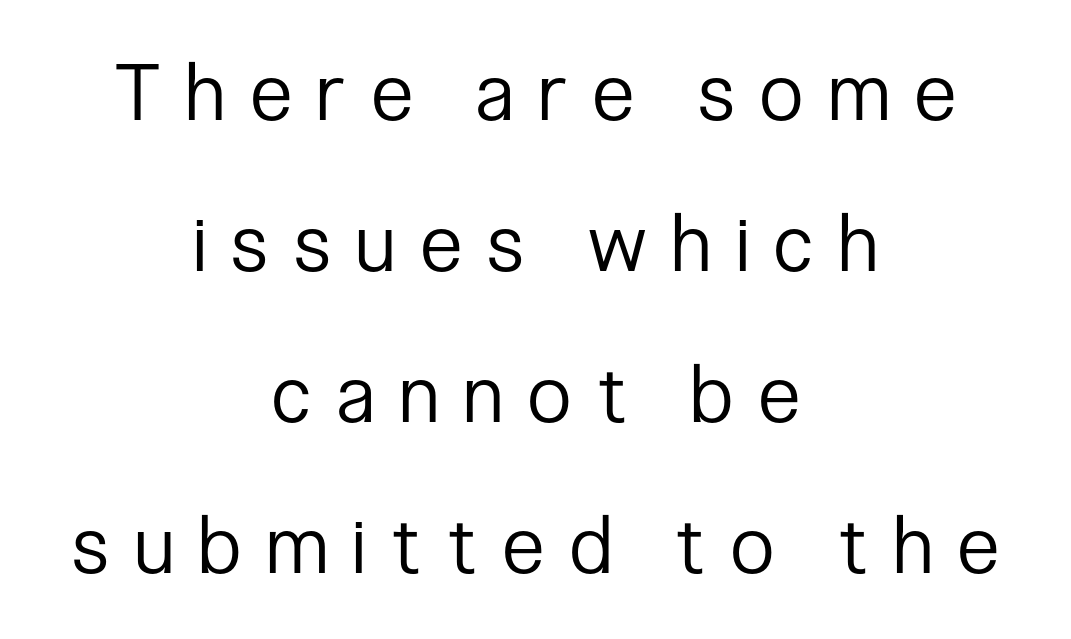
{"serif": "no", "italic": "no", "bold": "no", "weight": "regular", "width": "condensed", "stroke_contrast": "low", "x_height": "medium", "monospaced": "no", "underline": "no", "align": "center", "line_spacing": "loose", "line_spacing_ratio": 1.91, "letter_spacing": "wide", "letter_spacing_em": 0.33, "glyph_px": 79}
